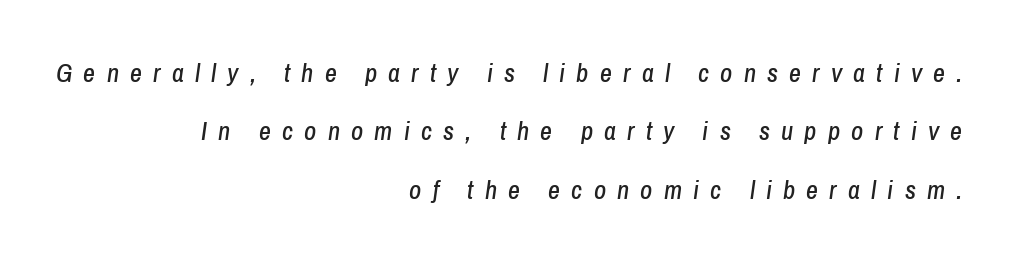
The image shows 26 px text type, italic (leaning right); set right-aligned, loose line spacing (2.25x), unusually wide letter spacing (+0.43 em), not underlined.
